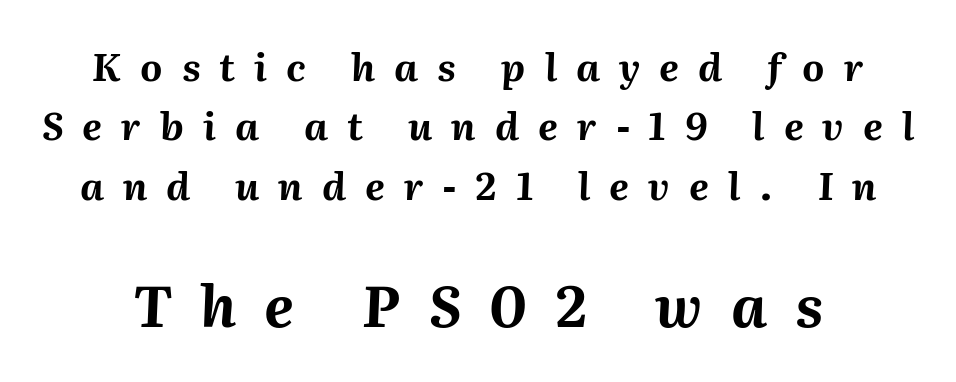
Q: Is the text bold? A: Yes.
Q: Is the text italic (slanted)? A: Yes, it leans right by about 2 degrees.
Q: Is the text underlined? A: No.
Q: Is the spacing between letters normal or unusually wide? A: Unusually wide.
Q: Is the spacing between lines tight, normal or loose? A: Normal.
Q: Which block of text is set in a larger size, the first (top) or the second (bottom)? A: The second (bottom) one.
Q: Width (condensed, normal, or wide)? A: Normal.
Q: Stroke contrast? A: Medium.
Q: x-height? A: Medium.
Q: Monospaced? A: No.
